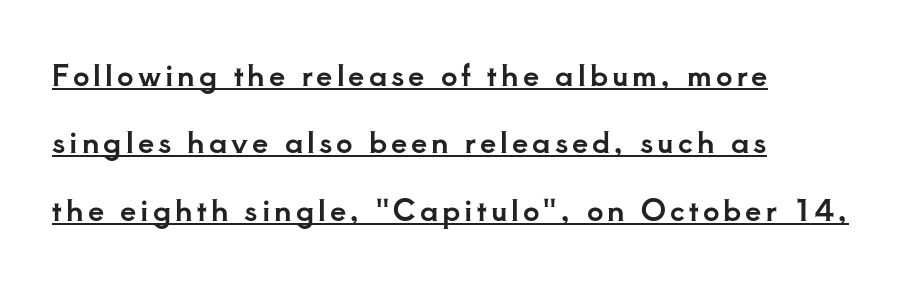
Q: Is the text italic (slanted)? A: No, it is upright.
Q: Is the typeface a serif or a sans-serif typeface? A: Serif.
Q: Is the text underlined? A: Yes.
Q: How is the paragraph aligned? A: Left-aligned.
Q: Is the spacing between lines tight, normal or loose? A: Loose.
Q: Width (condensed, normal, or wide)? A: Normal.
Q: Stroke contrast? A: Low.
Q: x-height? A: Small.
Q: Monospaced? A: No.
